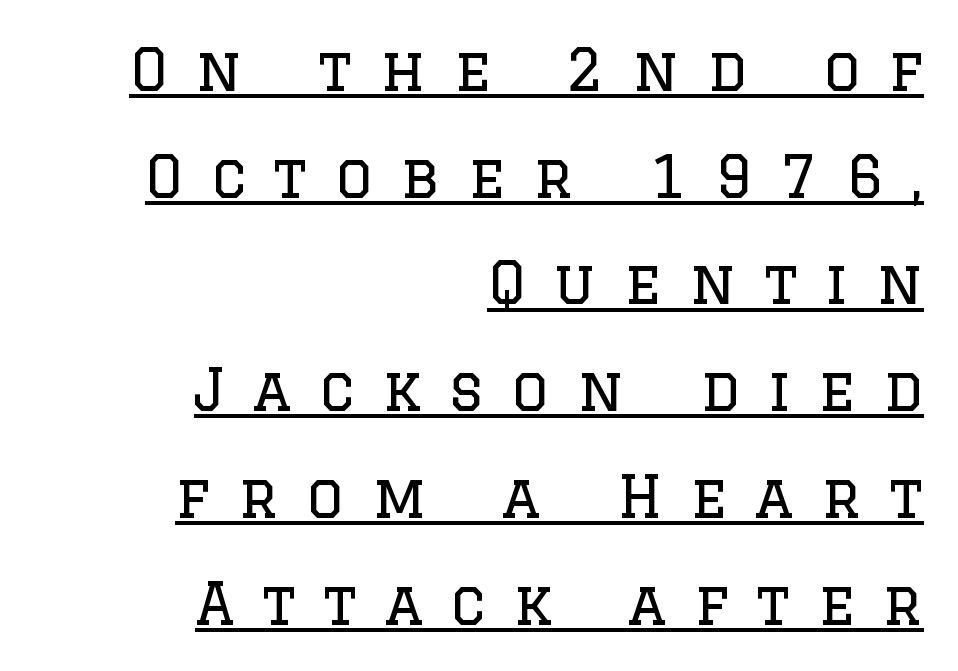
In terms of letterform style, serifs are clearly present. The rendering anchors every line to the right-hand side. Posture: upright roman. Is this a heavy cut? Hardly; it is regular or lighter. The face used here is proportionally spaced, like ordinary book or web type.
